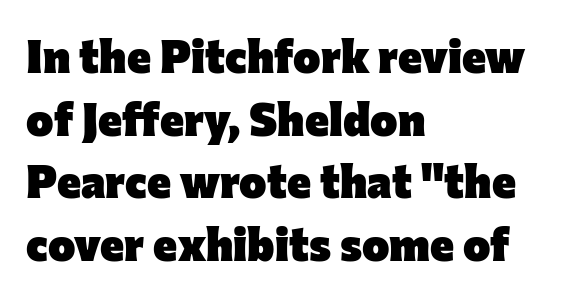
In terms of letterspacing, this is plain default setting. Students, this is bold: see how much ink each stroke carries. Descender tails drop into unmarked territory. This sample keeps an unexceptional amount of space between lines. In terms of letterform style, serifs are entirely absent. The passage is arranged the way most books set body copy — flush left.
